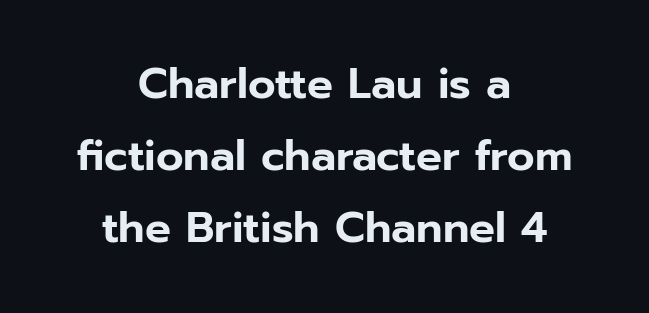
The letters stand upright; this is a roman face. Note the varied advance widths — an 'i' is clearly narrower than an 'm'. The line texture is even and compact thanks to regular tracking. Check the space under the baseline: it is left empty.
